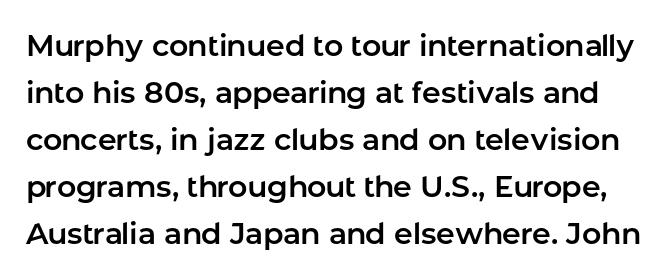
Q: Is the text italic (slanted)? A: No, it is upright.
Q: Is the typeface a serif or a sans-serif typeface? A: Sans-serif.
Q: Is the text underlined? A: No.
Q: Is the spacing between letters normal or unusually wide? A: Normal.
Q: Is the spacing between lines tight, normal or loose? A: Normal.
Q: Width (condensed, normal, or wide)? A: Normal.
Q: Stroke contrast? A: Low.
Q: x-height? A: Medium.
Q: Monospaced? A: No.
